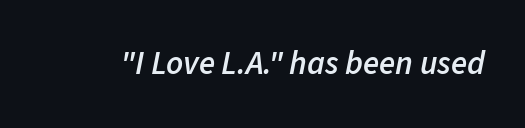
{"italic": "yes", "lean": "right", "slant_degrees": 11, "bold": "semi", "weight": "semibold", "width": "normal", "stroke_contrast": "low", "x_height": "medium", "monospaced": "no", "underline": "no", "letter_spacing": "normal", "letter_spacing_em": 0.0, "glyph_px": 33}
